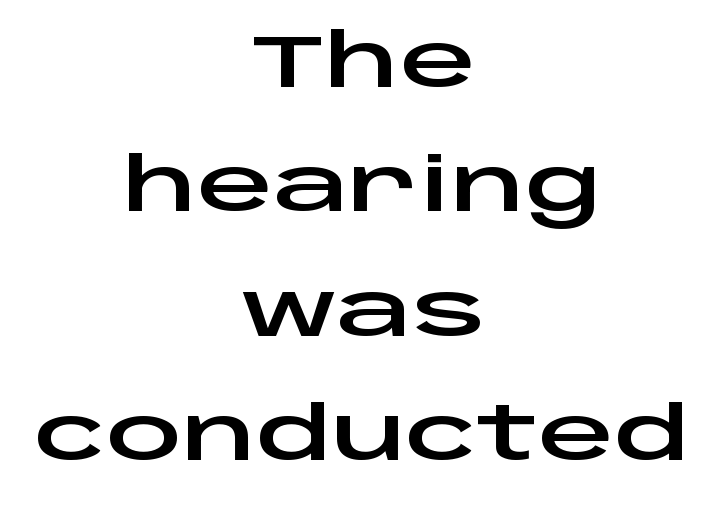
The image shows 75 px wide sans-serif type, upright; set centered, normal line spacing (1.66x), normal letter spacing, not underlined; low stroke contrast and a large x-height.
